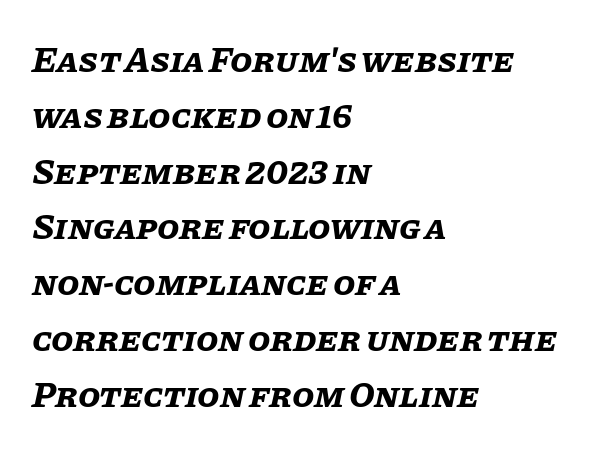
{"italic": "yes", "lean": "right", "slant_degrees": 11, "bold": "yes", "weight": "bold", "width": "normal", "stroke_contrast": "low", "x_height": "large", "monospaced": "no", "underline": "no", "align": "left", "line_spacing": "normal", "line_spacing_ratio": 1.55, "letter_spacing": "normal", "letter_spacing_em": 0.0, "glyph_px": 36}
